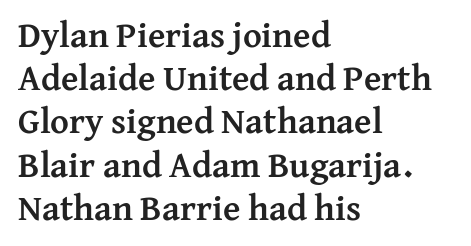
Q: Is the text bold? A: Yes.
Q: Is the text italic (slanted)? A: No, it is upright.
Q: Is the typeface a serif or a sans-serif typeface? A: Serif.
Q: Is the text underlined? A: No.
Q: How is the paragraph aligned? A: Left-aligned.
Q: Is the spacing between letters normal or unusually wide? A: Normal.
Q: Width (condensed, normal, or wide)? A: Normal.
Q: Stroke contrast? A: Medium.
Q: x-height? A: Medium.
Q: Monospaced? A: No.
